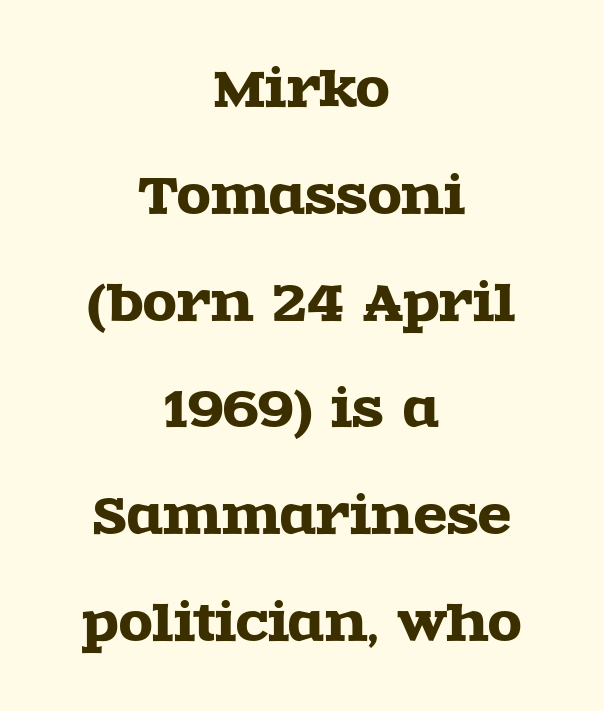
Ordinary non-slanted type is in use. Compared with typical paragraphs, the rows here are farther apart. Words appear dense and cohesive because spacing is normal. Here the designer chose a conventional face with non-uniform glyph widths.
